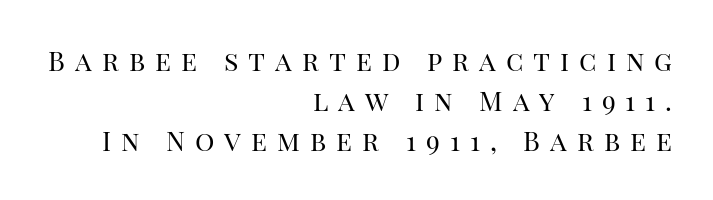
Q: Is the text bold? A: No.
Q: Is the text italic (slanted)? A: No, it is upright.
Q: Is the text underlined? A: No.
Q: How is the paragraph aligned? A: Right-aligned.
Q: Is the spacing between letters normal or unusually wide? A: Unusually wide.
Q: Is the spacing between lines tight, normal or loose? A: Normal.
